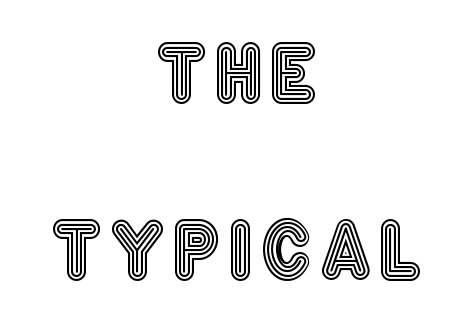
Q: Is the text italic (slanted)? A: No, it is upright.
Q: Is the text underlined? A: No.
Q: How is the paragraph aligned? A: Centered.
Q: Is the spacing between lines tight, normal or loose? A: Loose.
Q: Width (condensed, normal, or wide)? A: Condensed.
Q: x-height? A: Large.
Q: Monospaced? A: No.
